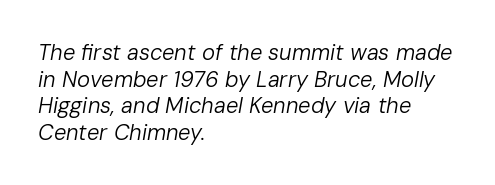
The image shows 22 px text type, italic (leaning right); set left-aligned, line spacing 1.21x, normal letter spacing, not underlined.
